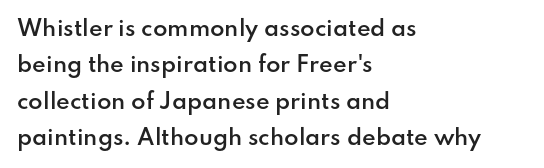
Q: Is the text bold? A: Semi-bold.
Q: Is the text italic (slanted)? A: No, it is upright.
Q: Is the text underlined? A: No.
Q: How is the paragraph aligned? A: Left-aligned.
Q: Is the spacing between letters normal or unusually wide? A: Normal.
